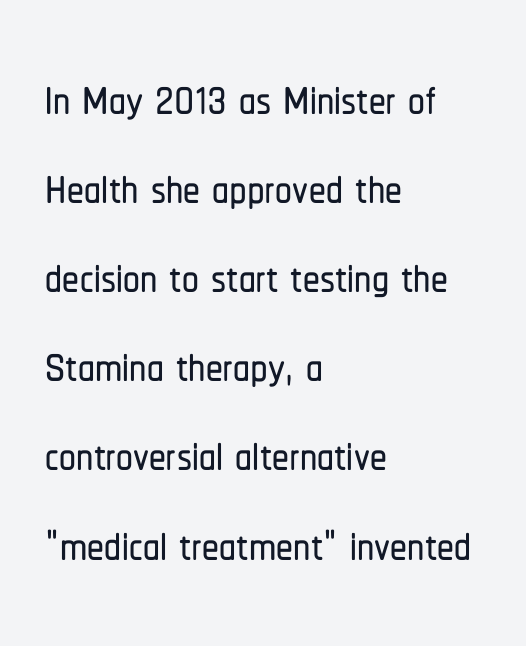
Q: Is the text italic (slanted)? A: No, it is upright.
Q: Is the typeface a serif or a sans-serif typeface? A: Sans-serif.
Q: Is the text underlined? A: No.
Q: How is the paragraph aligned? A: Left-aligned.
Q: Is the spacing between letters normal or unusually wide? A: Normal.
Q: Is the spacing between lines tight, normal or loose? A: Normal.
Q: Width (condensed, normal, or wide)? A: Condensed.
Q: Stroke contrast? A: Low.
Q: x-height? A: Medium.
Q: Monospaced? A: No.
